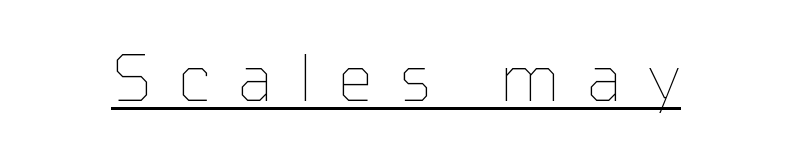
Is the letter spacing exaggerated? Yes — the characters are pushed far apart. A baseline rule has been typeset under these characters. No extra ink here — the face is not bold. When letters stand straight like this, we call the style roman or upright. Character widths vary here, with narrow letters taking less room than wide ones.
